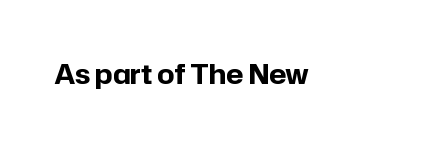
What stands out about the letter spacing? Nothing — it is the standard amount. No italicization has been applied; the sample stays upright. The gap between lines stays unmarked. Thick stems and heavy bowls — unmistakably bold.
